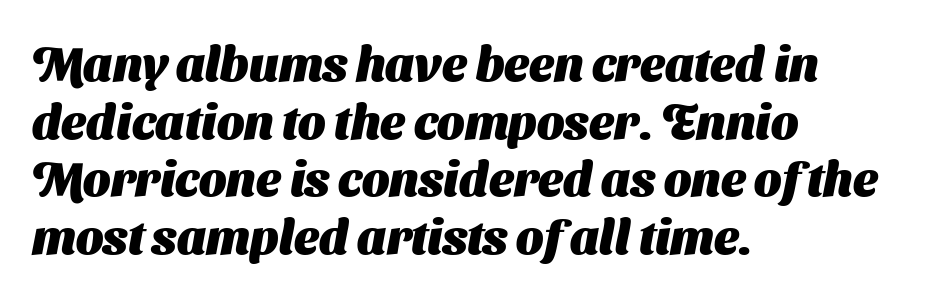
Q: Is the text bold? A: Yes.
Q: Is the typeface a serif or a sans-serif typeface? A: Sans-serif.
Q: Is the text underlined? A: No.
Q: How is the paragraph aligned? A: Left-aligned.
Q: Is the spacing between letters normal or unusually wide? A: Normal.
Q: Width (condensed, normal, or wide)? A: Normal.
Q: Stroke contrast? A: Medium.
Q: x-height? A: Medium.
Q: Monospaced? A: No.
